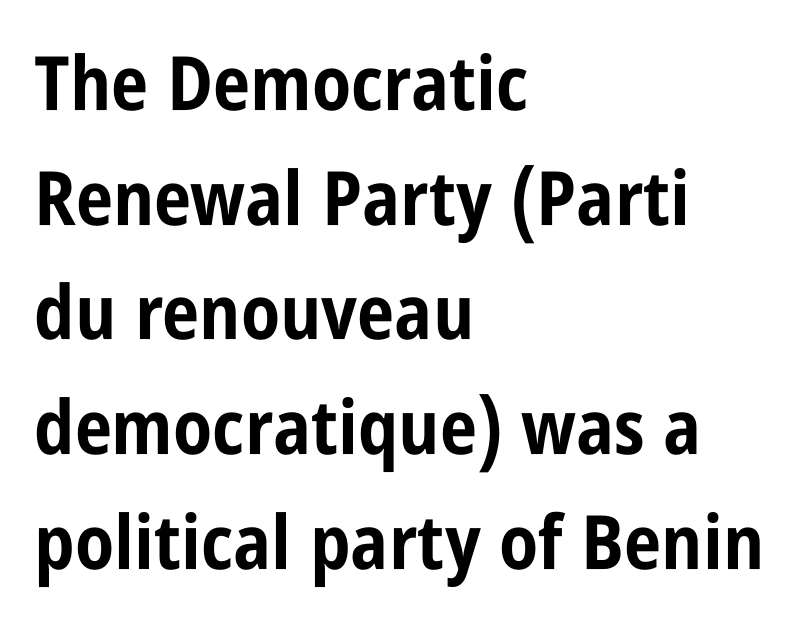
Q: Is the text bold? A: Yes.
Q: Is the text italic (slanted)? A: No, it is upright.
Q: Is the typeface a serif or a sans-serif typeface? A: Sans-serif.
Q: Is the text underlined? A: No.
Q: How is the paragraph aligned? A: Left-aligned.
Q: Is the spacing between letters normal or unusually wide? A: Normal.
Q: Is the spacing between lines tight, normal or loose? A: Normal.
Q: Width (condensed, normal, or wide)? A: Condensed.
Q: Stroke contrast? A: Low.
Q: x-height? A: Large.
Q: Monospaced? A: No.
